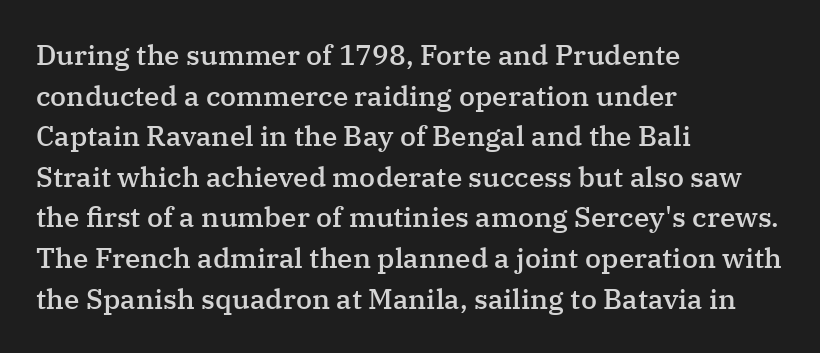
Each row of text sits above clean, open space. Alignment: flush left. These lines are rendered in a variable-pitch font. Quick note: not italic, upright.
